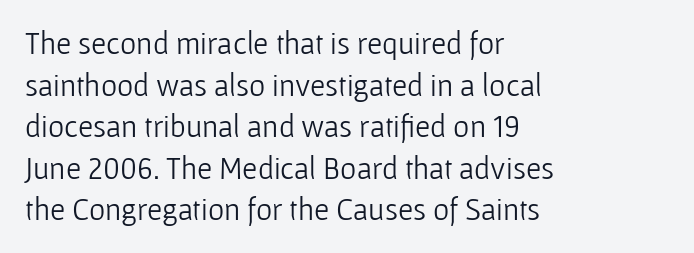
Q: Is the text bold? A: No.
Q: Is the text italic (slanted)? A: No, it is upright.
Q: Is the typeface a serif or a sans-serif typeface? A: Sans-serif.
Q: Is the text underlined? A: No.
Q: How is the paragraph aligned? A: Left-aligned.
Q: Is the spacing between letters normal or unusually wide? A: Normal.
Q: Is the spacing between lines tight, normal or loose? A: Normal.
Q: Width (condensed, normal, or wide)? A: Normal.
Q: Stroke contrast? A: Low.
Q: x-height? A: Medium.
Q: Monospaced? A: No.
